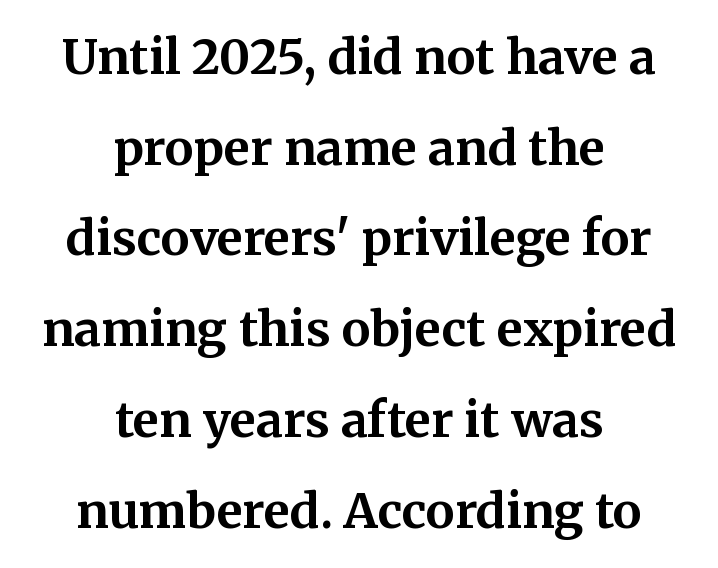
Q: Is the text bold? A: Yes.
Q: Is the text italic (slanted)? A: No, it is upright.
Q: Is the typeface a serif or a sans-serif typeface? A: Serif.
Q: Is the text underlined? A: No.
Q: How is the paragraph aligned? A: Centered.
Q: Is the spacing between letters normal or unusually wide? A: Normal.
Q: Width (condensed, normal, or wide)? A: Normal.
Q: Stroke contrast? A: Medium.
Q: x-height? A: Medium.
Q: Monospaced? A: No.
